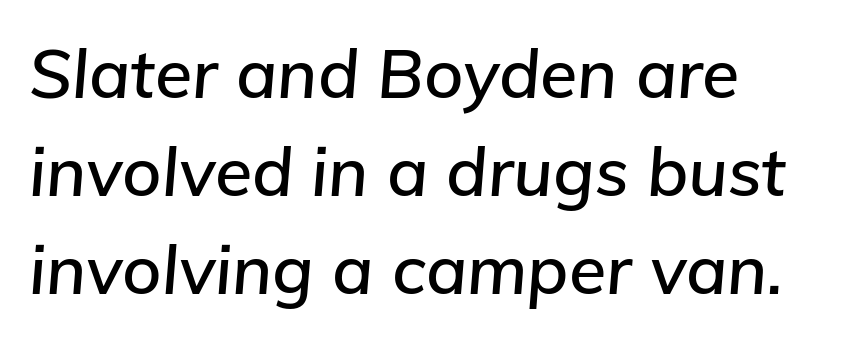
The image shows 68 px text type, italic (leaning right); set left-aligned, normal line spacing (1.44x), normal letter spacing, not underlined; low stroke contrast and a medium x-height.
